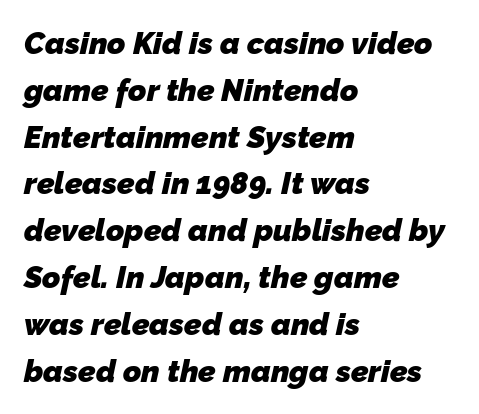
Is the block centered? No — it sits flush against the left margin. This rendering features lettering with no underline. Looks like regular typesetting: each glyph gets only the width it needs. I'd describe the lettering as bold — thick and assertive.
